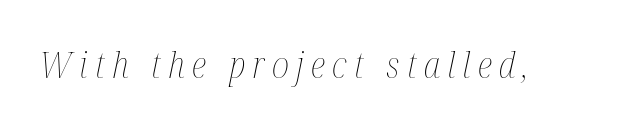
The image shows 36 px thin, condensed type, italic (leaning right); set unusually wide letter spacing (+0.2 em), not underlined; medium stroke contrast and a medium x-height.
